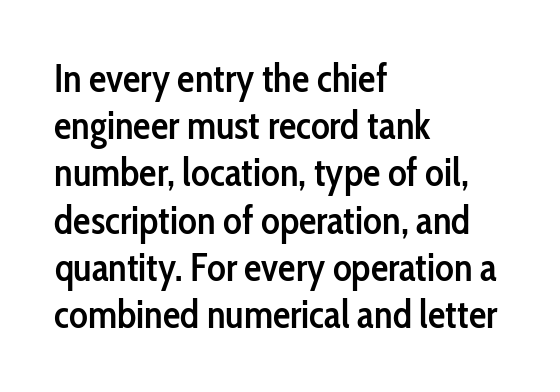
The image shows 39 px semibold, condensed sans-serif type, upright; set left-aligned, line spacing 1.21x, normal letter spacing, not underlined; low stroke contrast and a medium x-height.
